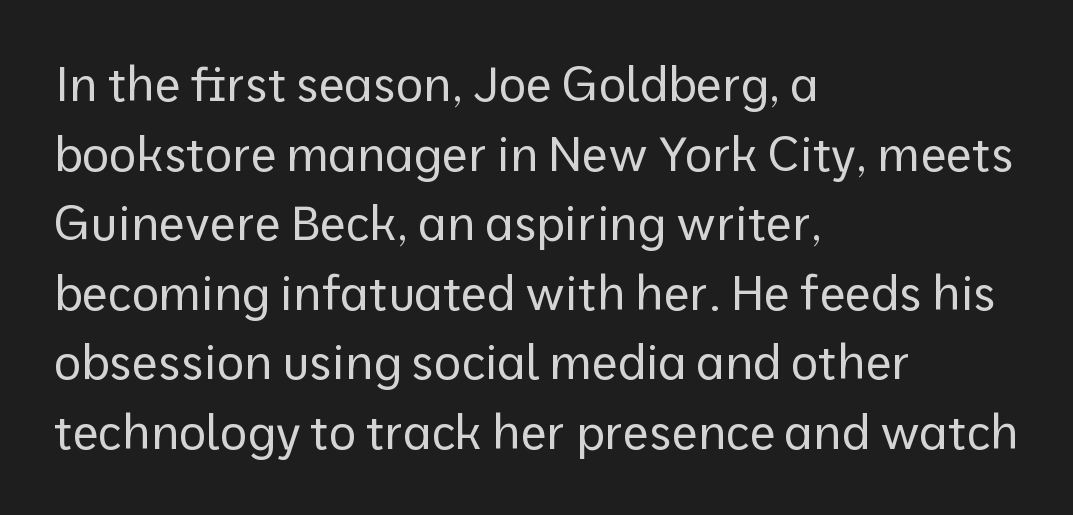
The image shows 47 px regular-weight sans-serif type, upright; set left-aligned, normal line spacing (1.48x), normal letter spacing, not underlined; low stroke contrast and a medium x-height.
